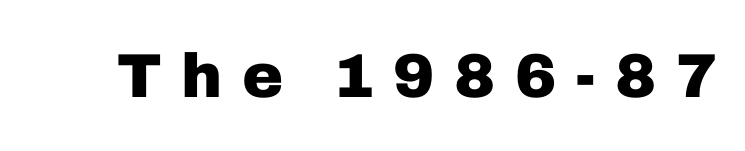
The image shows 62 px heavy sans-serif type, upright; set unusually wide letter spacing (+0.31 em), not underlined; low stroke contrast and a medium x-height.
